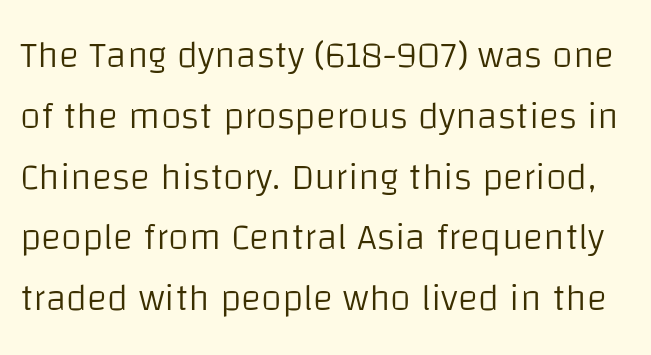
{"serif": "no", "italic": "no", "bold": "no", "weight": "light", "width": "normal", "stroke_contrast": "low", "x_height": "large", "monospaced": "no", "underline": "no", "line_spacing": "normal", "line_spacing_ratio": 1.6, "letter_spacing": "normal", "letter_spacing_em": 0.0, "glyph_px": 38}
